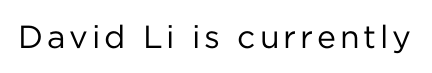
The image shows 32 px regular-weight sans-serif type, upright; set not underlined; low stroke contrast and a medium x-height.
